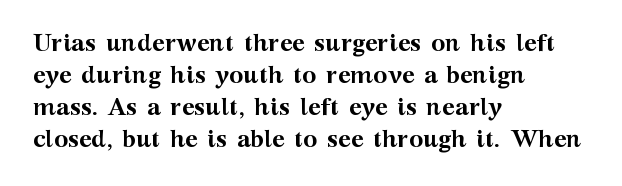
Q: Is the text bold? A: Yes.
Q: Is the text italic (slanted)? A: No, it is upright.
Q: Is the text underlined? A: No.
Q: How is the paragraph aligned? A: Left-aligned.
Q: Is the spacing between letters normal or unusually wide? A: Normal.
Q: Is the spacing between lines tight, normal or loose? A: Normal.
